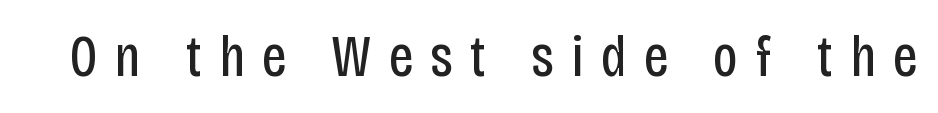
Q: Is the text bold? A: No.
Q: Is the text italic (slanted)? A: No, it is upright.
Q: Is the typeface a serif or a sans-serif typeface? A: Sans-serif.
Q: Is the text underlined? A: No.
Q: Is the spacing between letters normal or unusually wide? A: Unusually wide.
Q: Width (condensed, normal, or wide)? A: Condensed.
Q: Stroke contrast? A: Low.
Q: x-height? A: Large.
Q: Monospaced? A: No.
